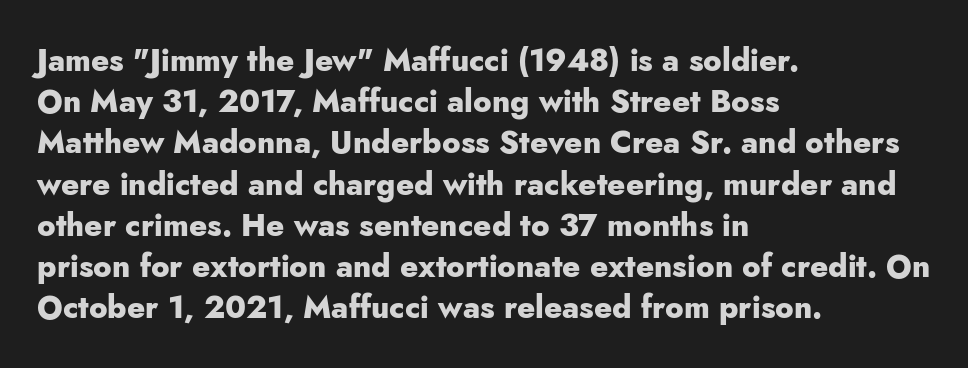
{"serif": "no", "italic": "no", "bold": "yes", "weight": "heavy", "width": "normal", "stroke_contrast": "low", "x_height": "small", "monospaced": "no", "underline": "no", "align": "left", "line_spacing": "normal", "line_spacing_ratio": 1.33, "letter_spacing": "normal", "letter_spacing_em": 0.0, "glyph_px": 31}
